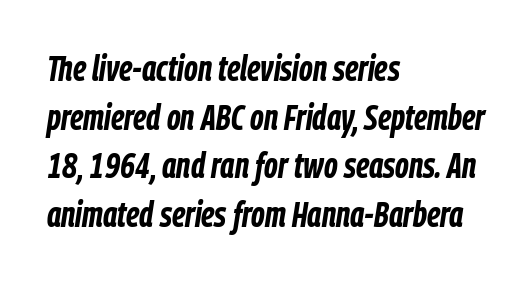
{"italic": "yes", "lean": "right", "slant_degrees": 9, "bold": "yes", "weight": "bold", "width": "condensed", "stroke_contrast": "low", "x_height": "medium", "monospaced": "no", "underline": "no", "align": "left", "line_spacing": "normal", "line_spacing_ratio": 1.39, "letter_spacing": "normal", "letter_spacing_em": 0.0, "glyph_px": 35}
